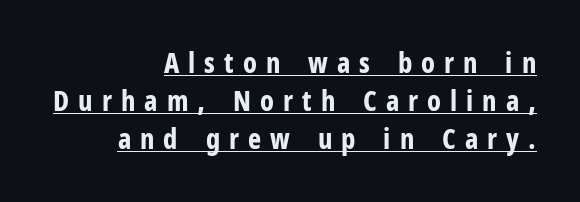
Q: Is the text bold? A: Yes.
Q: Is the text italic (slanted)? A: No, it is upright.
Q: Is the typeface a serif or a sans-serif typeface? A: Sans-serif.
Q: Is the text underlined? A: Yes.
Q: How is the paragraph aligned? A: Right-aligned.
Q: Is the spacing between letters normal or unusually wide? A: Unusually wide.
Q: Is the spacing between lines tight, normal or loose? A: Normal.
Q: Width (condensed, normal, or wide)? A: Condensed.
Q: Stroke contrast? A: Low.
Q: x-height? A: Medium.
Q: Monospaced? A: No.
